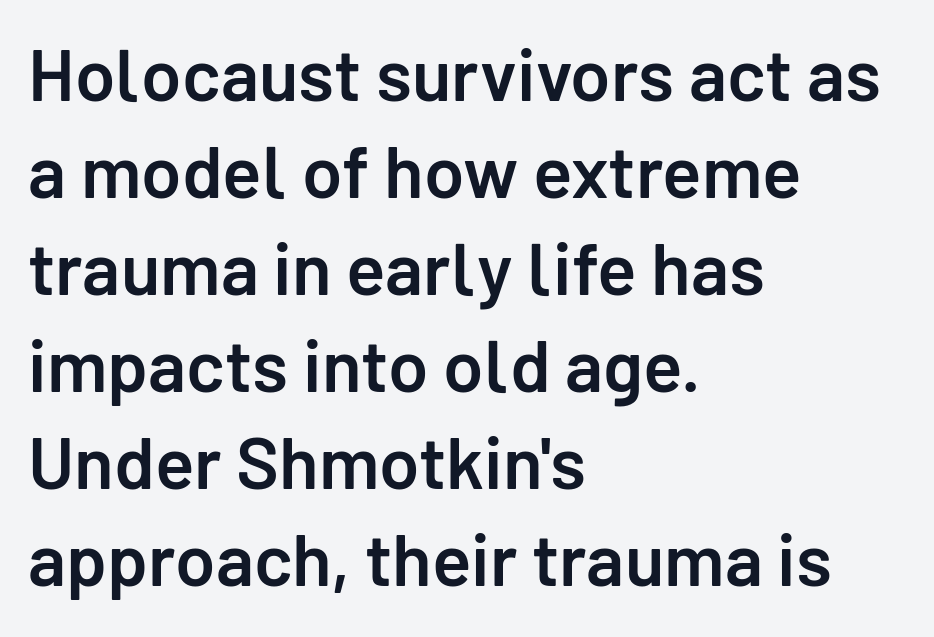
The image shows 73 px semibold sans-serif type, upright; set left-aligned, normal line spacing (1.33x), normal letter spacing, not underlined; low stroke contrast and a medium x-height.
